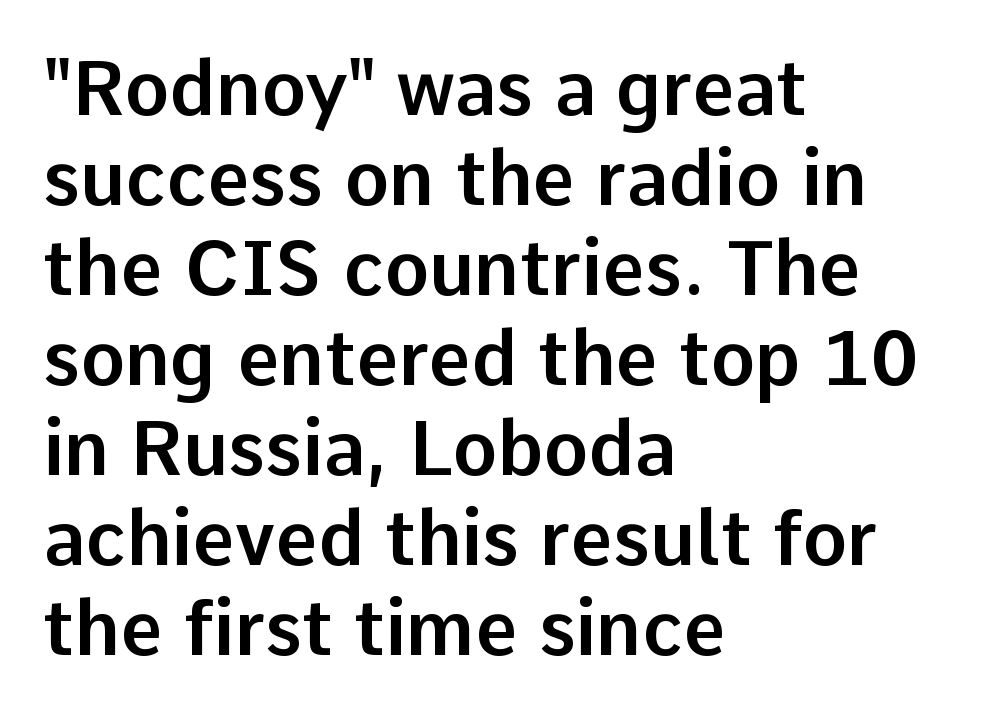
Q: Is the text italic (slanted)? A: No, it is upright.
Q: Is the typeface a serif or a sans-serif typeface? A: Sans-serif.
Q: Is the text underlined? A: No.
Q: How is the paragraph aligned? A: Left-aligned.
Q: Is the spacing between letters normal or unusually wide? A: Normal.
Q: Width (condensed, normal, or wide)? A: Normal.
Q: Stroke contrast? A: Low.
Q: x-height? A: Medium.
Q: Monospaced? A: No.
